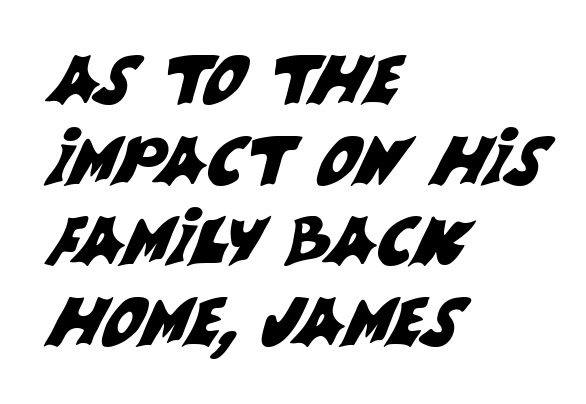
The image shows 66 px sans-serif type; set left-aligned, line spacing 1.22x, normal letter spacing, not underlined; medium stroke contrast and a large x-height.
